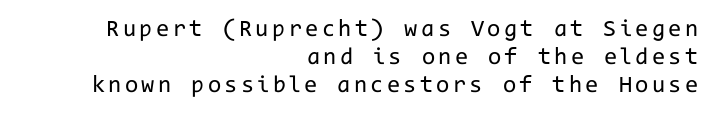
The image shows 24 px text type, upright; set right-aligned, line spacing 1.17x, not underlined.
